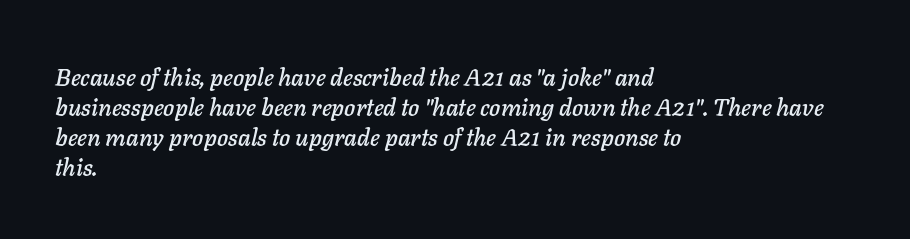
{"italic": "yes", "lean": "right", "slant_degrees": 11, "underline": "no", "align": "left", "line_spacing": "normal", "line_spacing_ratio": 1.25, "letter_spacing": "normal", "letter_spacing_em": 0.0, "glyph_px": 24}
